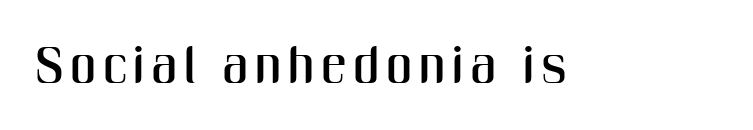
Regarding serifs, this sample does without them. Nope, not italic — everything's standing straight. The face used here is proportionally spaced, like ordinary book or web type. Bare-footed words on every line.
